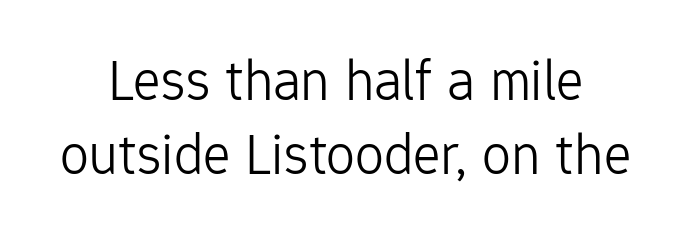
The image shows 58 px light sans-serif type, upright; set normal line spacing (1.28x), normal letter spacing, not underlined; low stroke contrast and a medium x-height.
